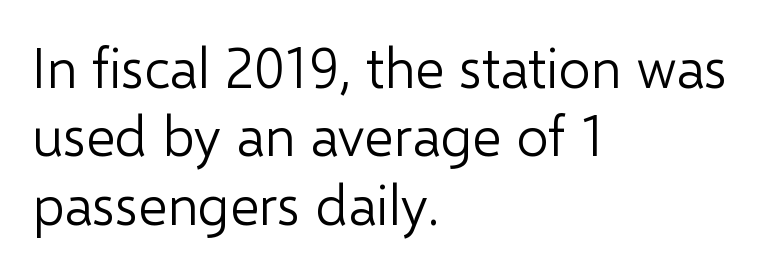
The image shows 56 px light sans-serif type, upright; set left-aligned, line spacing 1.22x, normal letter spacing, not underlined; low stroke contrast and a medium x-height.
